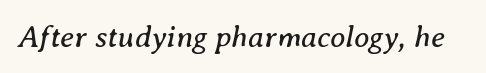
You can tell it's italic because the verticals aren't actually vertical. You could call the tracking neutral — neither tight nor loose. The font sits on the lighter half of the weight spectrum, regular included. Observe the serifs anchoring each vertical stroke in this sample. Is this a fixed-width face? No — the glyphs have proportional, varying widths. Words float on clear page, feet unadorned.
